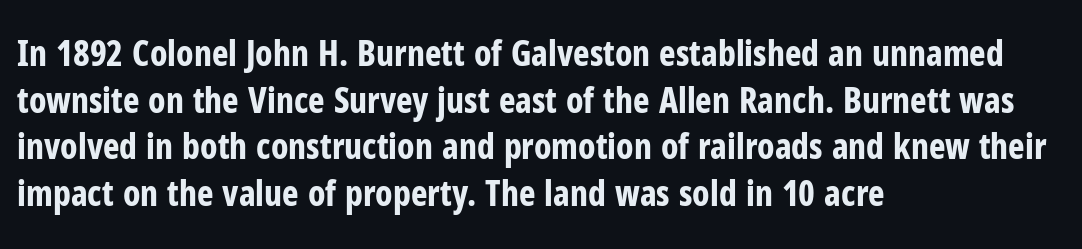
Horizontal alignment here is leftward, the default for most running prose. The line-height multiplier appears to be the usual default. Do the letters lean? They stand straight. Nothing unusual about the tracking: characters are spaced as the font intends.
